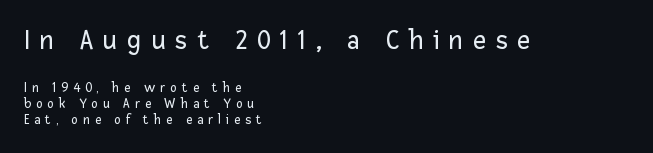
{"serif": "no", "italic": "no", "bold": "no", "weight": "regular", "width": "normal", "stroke_contrast": "low", "x_height": "medium", "monospaced": "no", "underline": "no", "align": "left", "line_spacing_ratio": 1.16, "letter_spacing": "wide", "letter_spacing_em": 0.35, "larger_block": "first", "size_ratio": 2.0, "glyph_px": 28}
